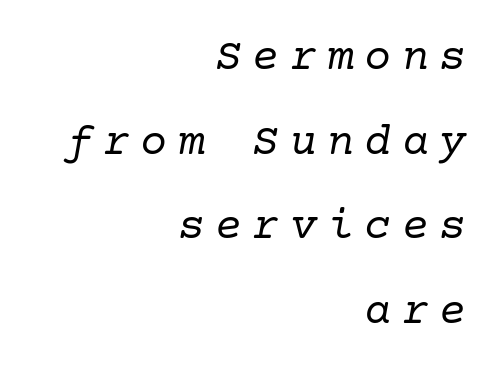
{"serif": "yes", "italic": "yes", "lean": "right", "slant_degrees": 10, "bold": "no", "weight": "regular", "width": "normal", "stroke_contrast": "low", "x_height": "medium", "underline": "no", "align": "right", "line_spacing_ratio": 1.88, "letter_spacing": "wide", "letter_spacing_em": 0.23, "glyph_px": 45}
